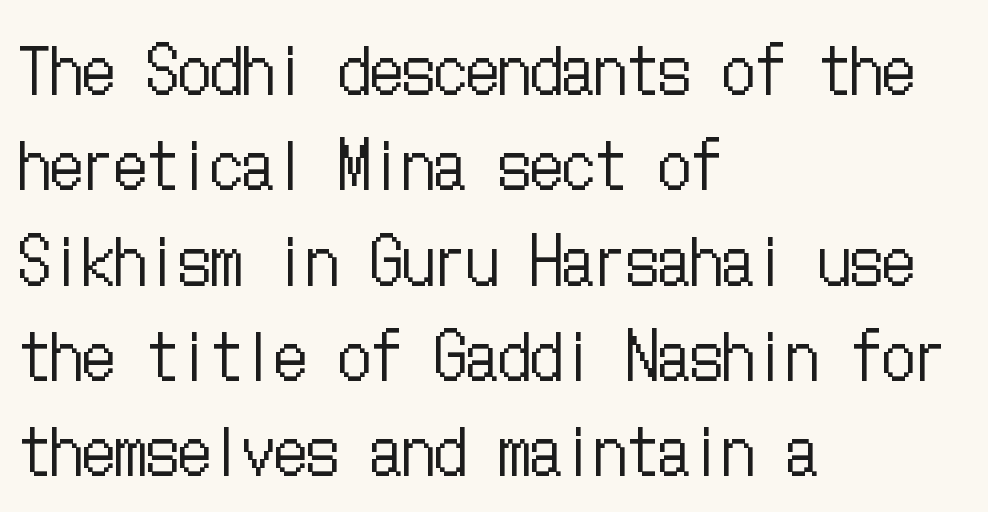
{"italic": "no", "bold": "no", "weight": "regular", "width": "condensed", "stroke_contrast": "low", "x_height": "medium", "underline": "no", "align": "left", "line_spacing": "normal", "line_spacing_ratio": 1.49, "letter_spacing": "normal", "letter_spacing_em": 0.0, "glyph_px": 64}
